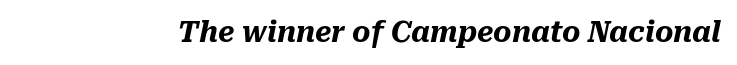
{"italic": "yes", "lean": "right", "slant_degrees": 10, "bold": "yes", "weight": "heavy", "width": "normal", "stroke_contrast": "medium", "x_height": "medium", "monospaced": "no", "underline": "no", "letter_spacing": "normal", "letter_spacing_em": 0.0, "glyph_px": 28}
